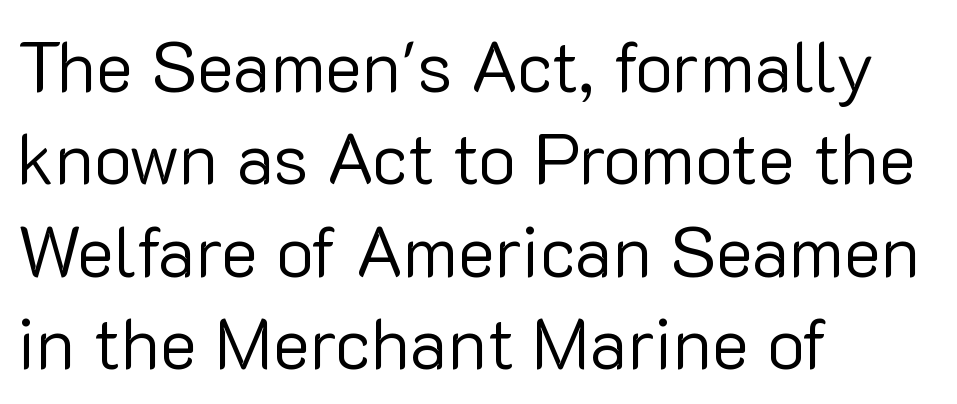
The image shows 71 px regular-weight sans-serif type, upright; set left-aligned, normal line spacing (1.3x), normal letter spacing, not underlined; low stroke contrast and a medium x-height.
